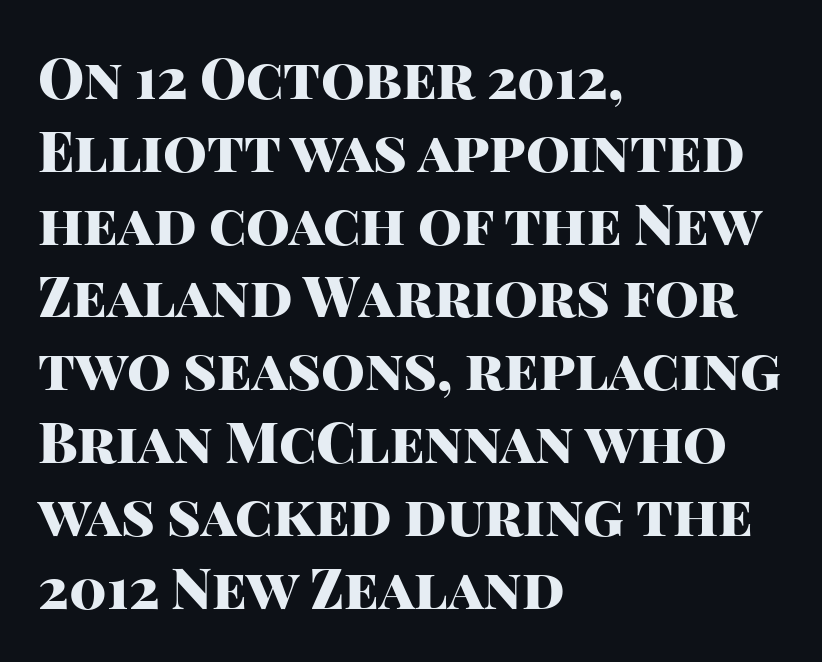
The image shows 56 px heavy sans-serif type, upright; set left-aligned, normal line spacing (1.3x), normal letter spacing, not underlined; high stroke contrast and a large x-height.
